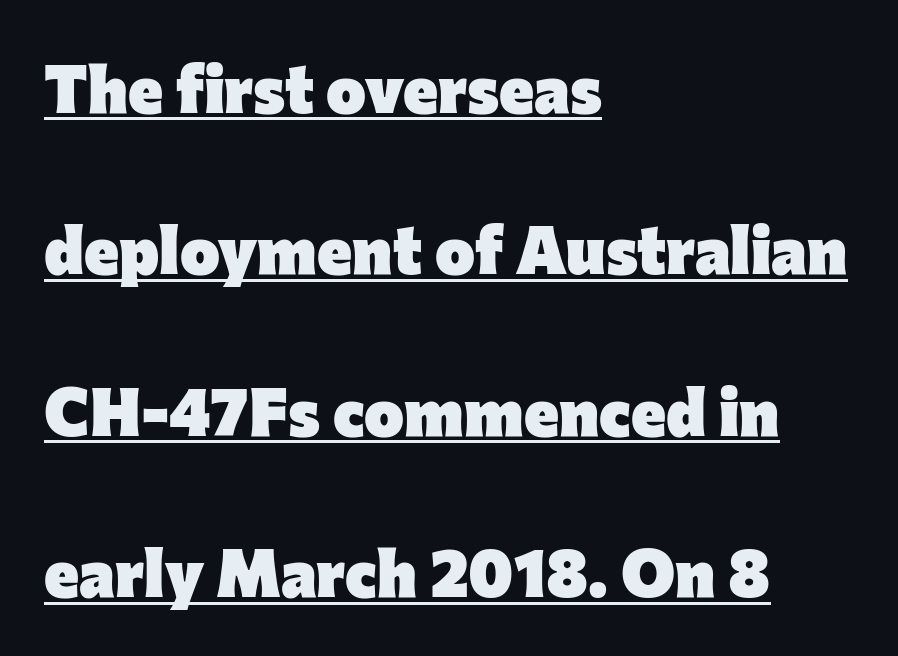
Q: Is the text bold? A: Yes.
Q: Is the text italic (slanted)? A: No, it is upright.
Q: Is the typeface a serif or a sans-serif typeface? A: Sans-serif.
Q: Is the text underlined? A: Yes.
Q: How is the paragraph aligned? A: Left-aligned.
Q: Is the spacing between letters normal or unusually wide? A: Normal.
Q: Is the spacing between lines tight, normal or loose? A: Loose.
Q: Width (condensed, normal, or wide)? A: Normal.
Q: Stroke contrast? A: Low.
Q: x-height? A: Medium.
Q: Monospaced? A: No.
